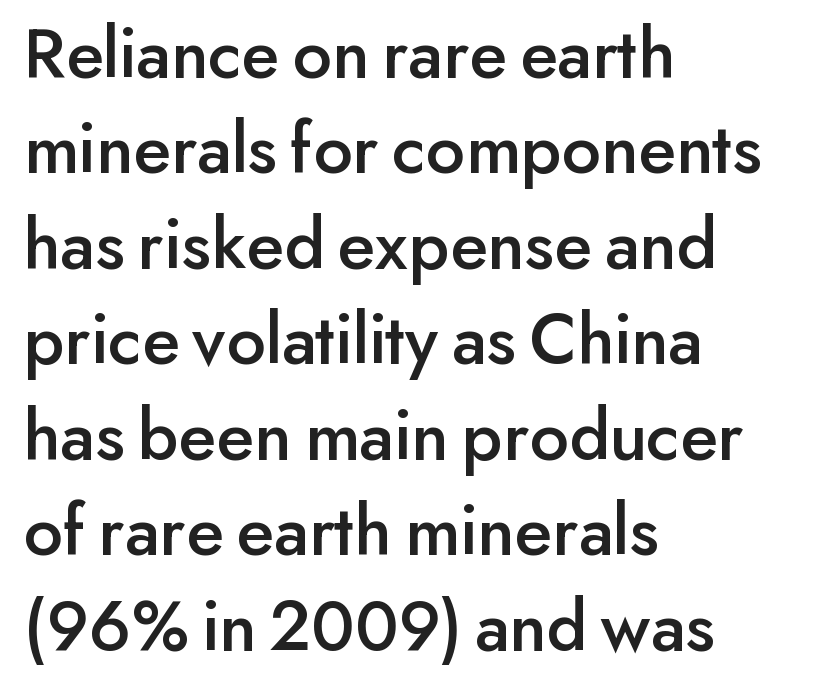
Q: Is the text italic (slanted)? A: No, it is upright.
Q: Is the typeface a serif or a sans-serif typeface? A: Sans-serif.
Q: Is the text underlined? A: No.
Q: How is the paragraph aligned? A: Left-aligned.
Q: Is the spacing between letters normal or unusually wide? A: Normal.
Q: Is the spacing between lines tight, normal or loose? A: Normal.
Q: Width (condensed, normal, or wide)? A: Normal.
Q: Stroke contrast? A: Low.
Q: x-height? A: Small.
Q: Monospaced? A: No.
